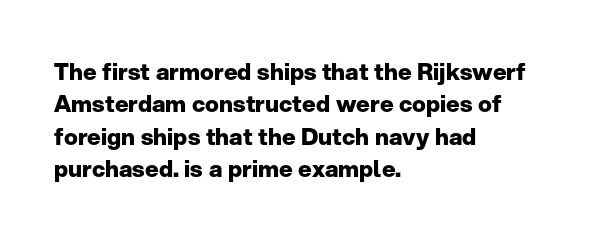
{"italic": "no", "bold": "yes", "underline": "no", "align": "left", "line_spacing": "normal", "line_spacing_ratio": 1.41, "letter_spacing": "normal", "letter_spacing_em": 0.0, "glyph_px": 23}
